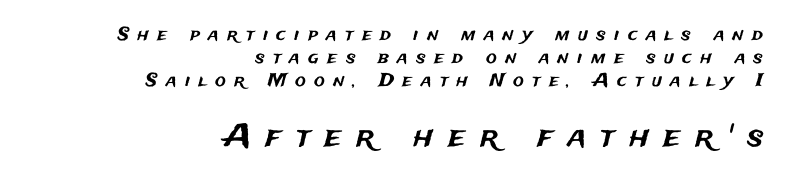
A sans-serif font was chosen for this passage. Spacing verdict: proportional, widths tailored to each character. A normal amount of white space separates one row of letters from the next. This sample uses expanded letter spacing, leaving extra air between glyphs. A student would notice the bottom passage is typeset larger than what precedes it.
